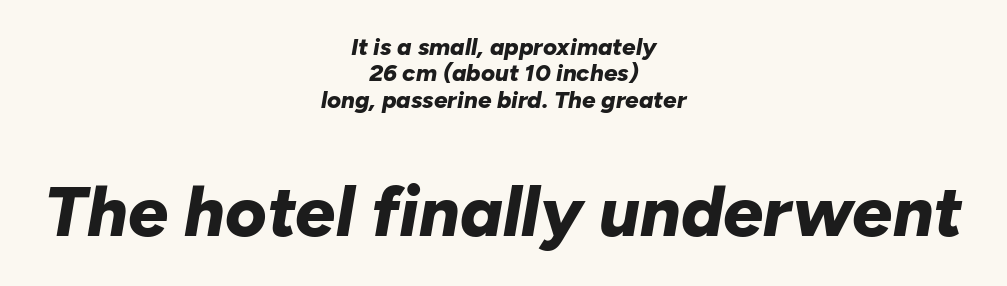
The image shows 71 px bold type, italic (leaning right); set centered, tight line spacing (1.1x), normal letter spacing, not underlined; the second (bottom) block is 2.96x larger; low stroke contrast and a medium x-height.
